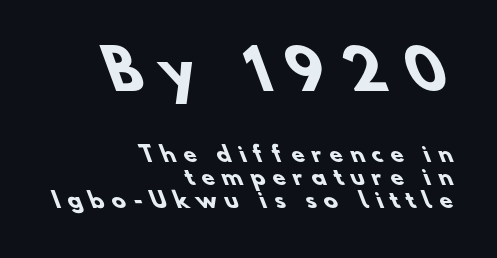
The image shows 53 px heavy sans-serif type; set right-aligned, tight line spacing (1.1x), unusually wide letter spacing (+0.37 em), not underlined; the first (top) block is 2.52x larger; low stroke contrast and a small x-height.
